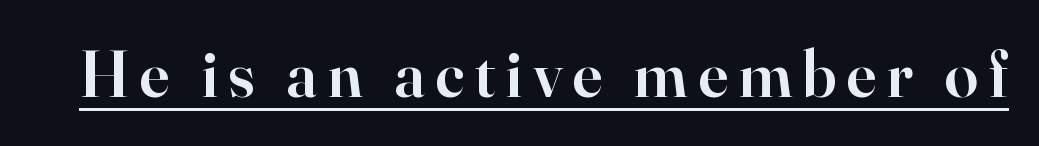
The image shows 67 px semibold serif type, upright; set underlined; high stroke contrast and a small x-height.
